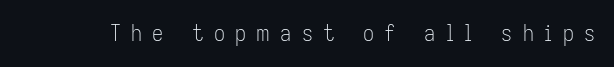
Q: Is the text bold? A: No.
Q: Is the text italic (slanted)? A: No, it is upright.
Q: Is the text underlined? A: No.
Q: Is the spacing between letters normal or unusually wide? A: Unusually wide.
